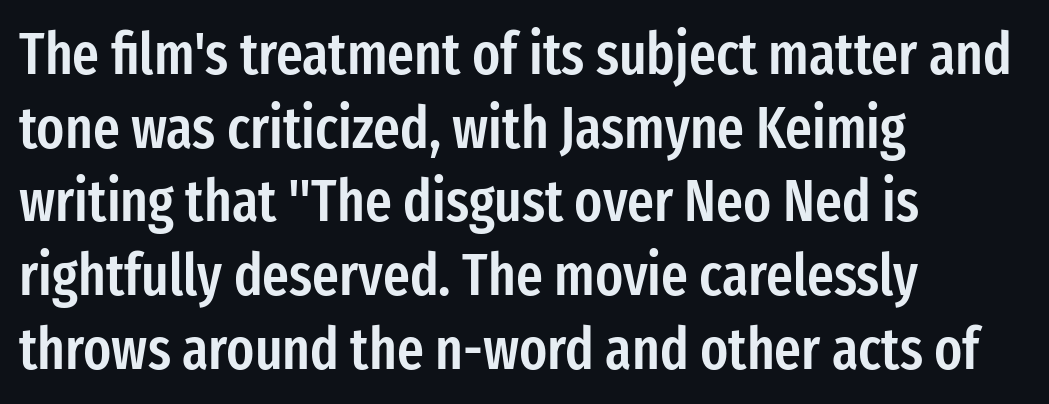
The image shows 58 px semibold, condensed sans-serif type, upright; set left-aligned, normal line spacing (1.27x), normal letter spacing, not underlined; low stroke contrast and a medium x-height.
